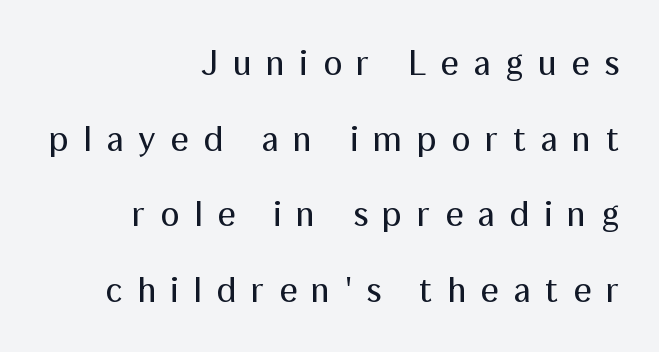
What stands out about the letter spacing? Its width — letters are far apart. Characters remain perfectly vertical along every line. Does the type have serifs? No, each stem ends abruptly. Caption: face not bold, strokes unweighted. Right-aligned paragraph, ragged on the left.
